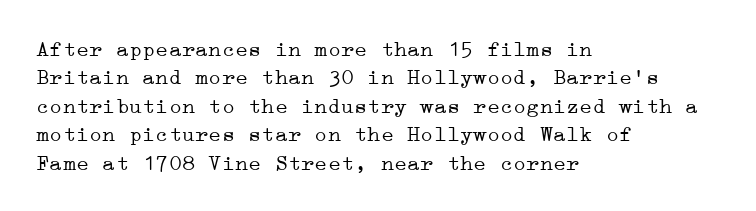
Q: Is the text bold? A: No.
Q: Is the text italic (slanted)? A: No, it is upright.
Q: Is the text underlined? A: No.
Q: How is the paragraph aligned? A: Left-aligned.
Q: Is the spacing between letters normal or unusually wide? A: Normal.
Q: Is the spacing between lines tight, normal or loose? A: Normal.
